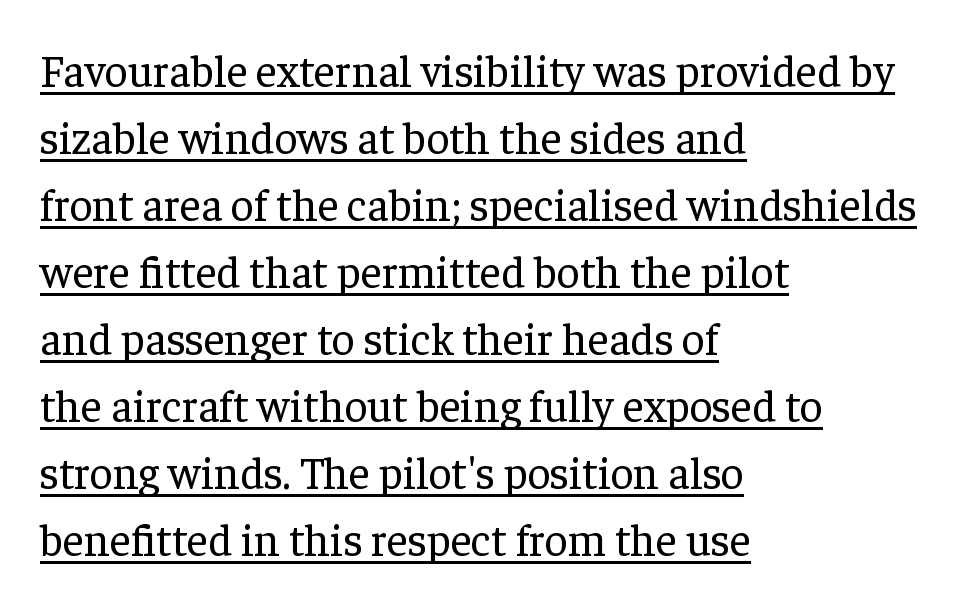
The strokes carry an ordinary text weight at most. Yep, those are serifs on the letters. Each line starts at the same left margin while the right side varies. The space between consecutive lines is moderate. You can tell it's not italic because the verticals are truly vertical. The typesetter has applied underlining to the passage shown.
